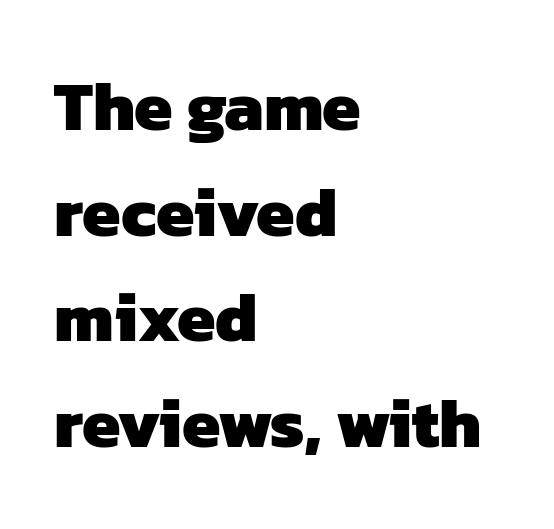
Notice how the passage keeps a crisp vertical edge on the left only. You could not count columns in this text — the font is proportionally spaced. Reading down the column, the eye jumps a familiar distance to each next line. Unlike a traditional serif, this face leaves its strokes unadorned. Emphasis by weight is at full strength: bold. Clear beneath every line of the passage.
